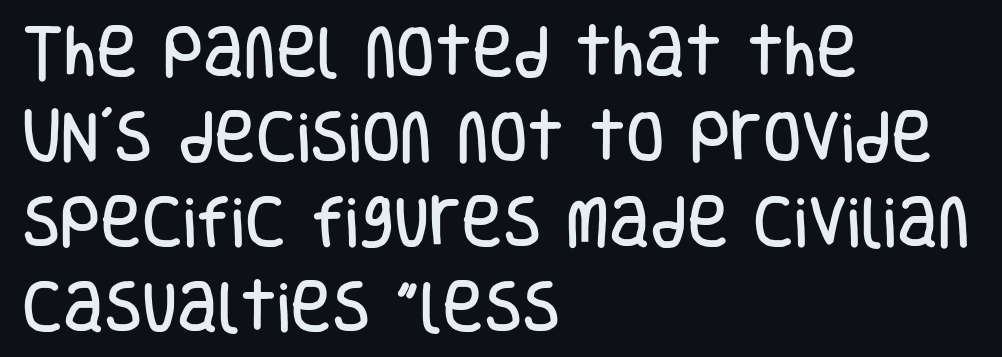
{"serif": "no", "italic": "no", "width": "condensed", "stroke_contrast": "low", "x_height": "large", "monospaced": "no", "underline": "no", "align": "left", "line_spacing": "normal", "line_spacing_ratio": 1.52, "letter_spacing": "normal", "letter_spacing_em": 0.0, "glyph_px": 56}
